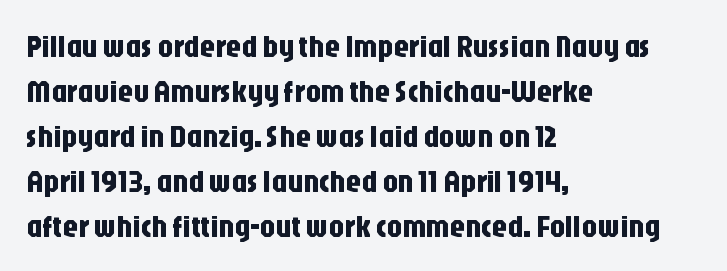
{"serif": "no", "italic": "no", "width": "condensed", "stroke_contrast": "low", "x_height": "large", "monospaced": "no", "underline": "no", "align": "left", "line_spacing": "normal", "line_spacing_ratio": 1.45, "letter_spacing": "normal", "letter_spacing_em": 0.0, "glyph_px": 31}
